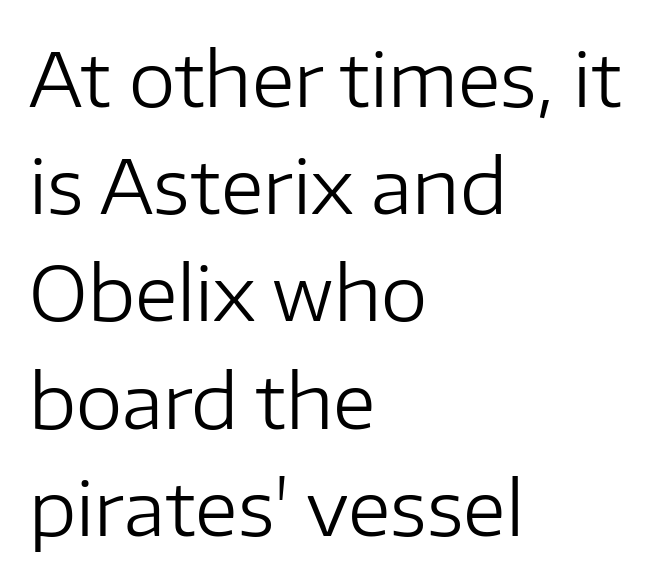
Q: Is the text bold? A: No.
Q: Is the text italic (slanted)? A: No, it is upright.
Q: Is the typeface a serif or a sans-serif typeface? A: Sans-serif.
Q: Is the text underlined? A: No.
Q: How is the paragraph aligned? A: Left-aligned.
Q: Is the spacing between letters normal or unusually wide? A: Normal.
Q: Is the spacing between lines tight, normal or loose? A: Normal.
Q: Width (condensed, normal, or wide)? A: Normal.
Q: Stroke contrast? A: Low.
Q: x-height? A: Medium.
Q: Monospaced? A: No.
